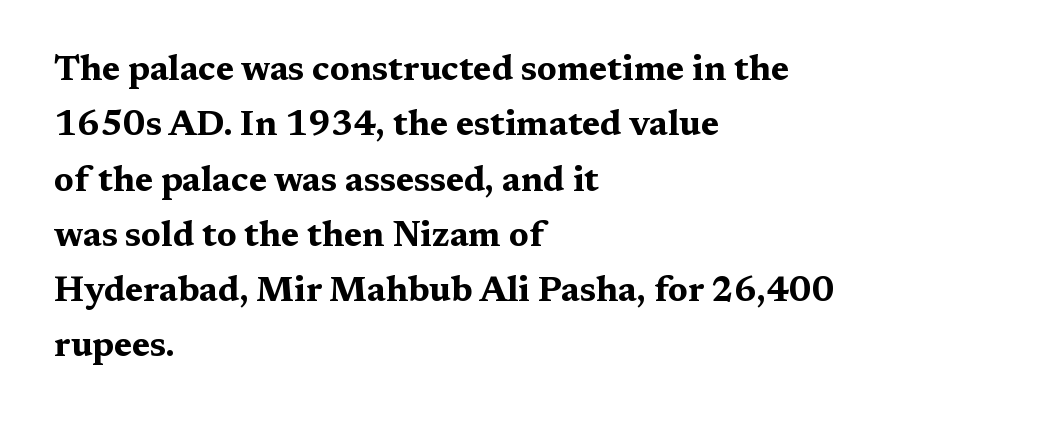
Leftover space on each line is placed entirely after the last word. The type is set solid horizontally, with unmodified tracking. The glyphs are unaccompanied by any horizontal stroke below them. Do the characters align in a grid? No, the font is proportional. In terms of letterform style, serifs are clearly present. Italic? Not at all — the glyphs are vertical.
